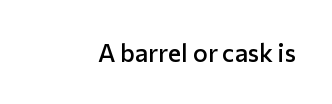
The letters stand upright; this is a roman face. Words appear dense and cohesive because spacing is normal. What weight is shown? A semibold, between regular and bold. The passage shown is not underscored anywhere.
